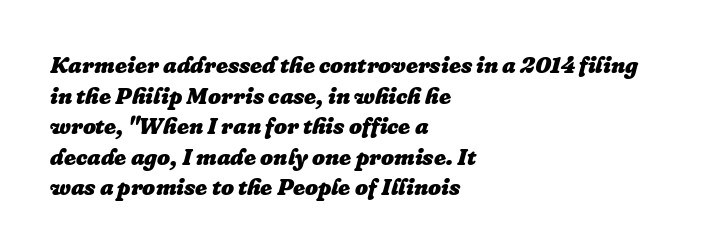
{"italic": "yes", "lean": "right", "slant_degrees": 16, "bold": "yes", "underline": "no", "align": "left", "line_spacing": "normal", "line_spacing_ratio": 1.33, "letter_spacing": "normal", "letter_spacing_em": 0.0, "glyph_px": 23}
